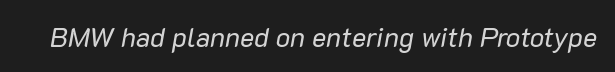
Compared with a typical body face, this is equally light or lighter still. The words here are not underlined. Each word holds together tightly as a unit, with standard inter-letter gaps. The rendering applies a slant to the glyphs.
